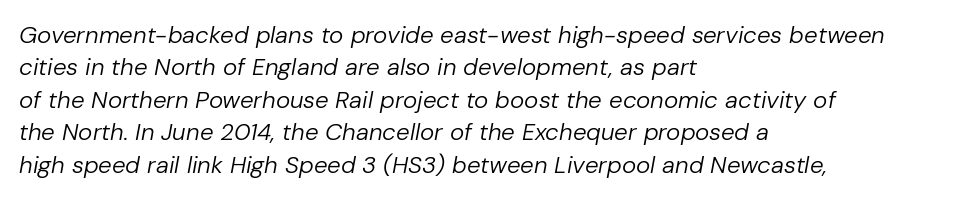
Q: Is the text bold? A: No.
Q: Is the text italic (slanted)? A: Yes, it leans right by about 10 degrees.
Q: Is the text underlined? A: No.
Q: How is the paragraph aligned? A: Left-aligned.
Q: Is the spacing between letters normal or unusually wide? A: Normal.
Q: Is the spacing between lines tight, normal or loose? A: Normal.
